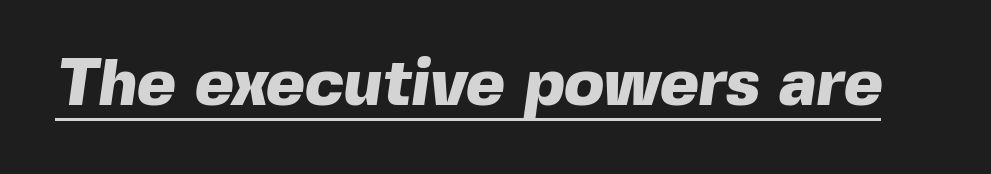
The glyphs are accompanied by a horizontal stroke just below them. Typographic density is high because the face is bold. This sample has the flowing, uneven cadence of proportional lettering. The passage shown has conventional tracking throughout.
